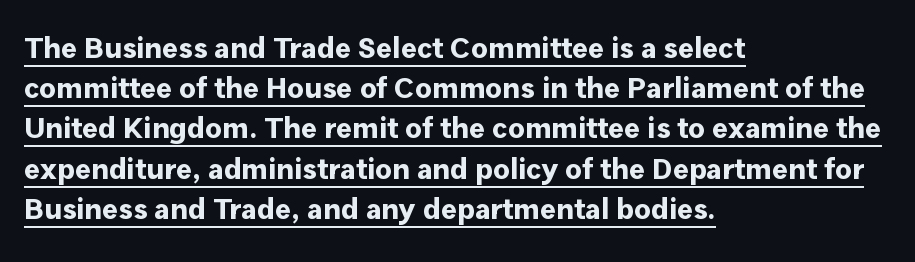
{"serif": "no", "italic": "no", "bold": "yes", "weight": "bold", "width": "normal", "stroke_contrast": "low", "x_height": "medium", "monospaced": "no", "underline": "yes", "align": "left", "line_spacing": "normal", "line_spacing_ratio": 1.34, "letter_spacing": "normal", "letter_spacing_em": 0.0, "glyph_px": 30}
